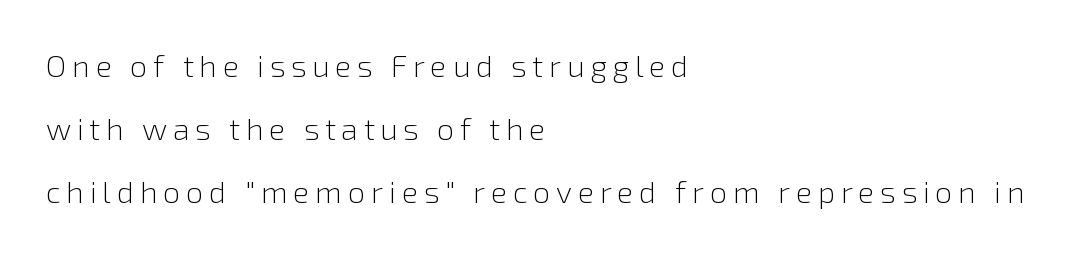
The image shows 31 px light sans-serif type, upright; set left-aligned, loose line spacing (2.04x), not underlined; a medium x-height.
